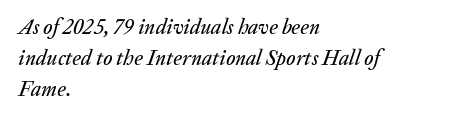
{"italic": "yes", "lean": "right", "slant_degrees": 20, "underline": "no", "align": "left", "line_spacing": "normal", "line_spacing_ratio": 1.47, "letter_spacing": "normal", "letter_spacing_em": 0.0, "glyph_px": 21}
